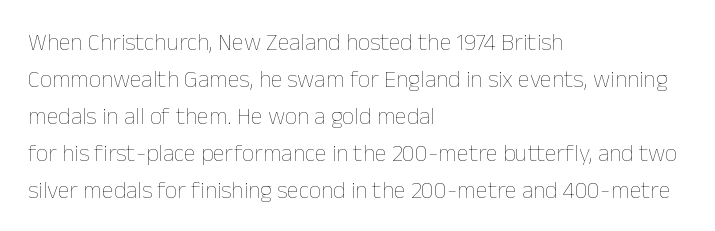
The image shows 24 px text type, upright; set left-aligned, normal line spacing (1.54x), normal letter spacing, not underlined.
